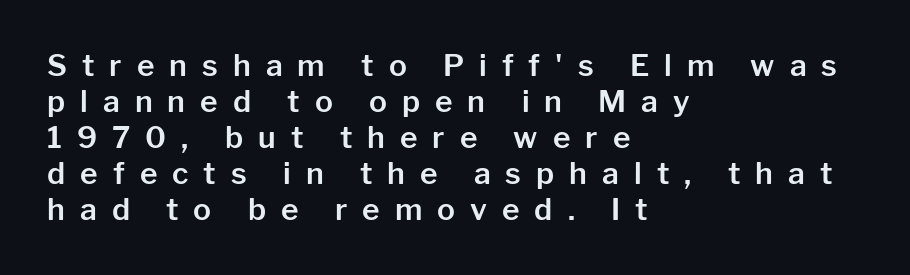
{"serif": "no", "italic": "no", "width": "normal", "stroke_contrast": "low", "x_height": "medium", "monospaced": "no", "underline": "no", "align": "left", "line_spacing_ratio": 1.2, "letter_spacing": "wide", "letter_spacing_em": 0.5, "glyph_px": 30}
